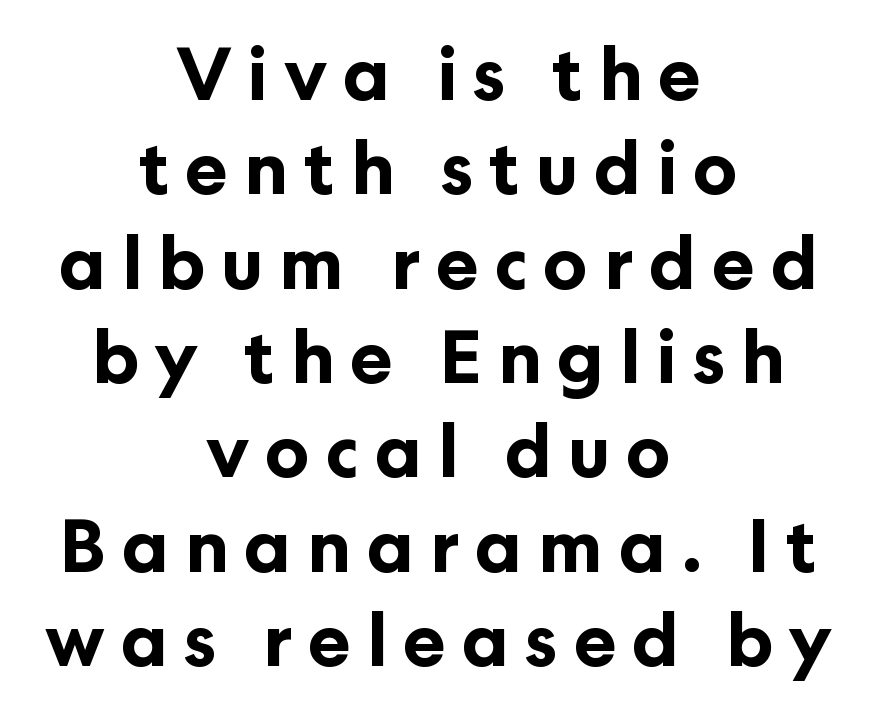
{"serif": "no", "italic": "no", "bold": "yes", "weight": "bold", "width": "normal", "stroke_contrast": "low", "x_height": "medium", "monospaced": "no", "underline": "no", "align": "center", "line_spacing": "normal", "line_spacing_ratio": 1.31, "letter_spacing": "wide", "letter_spacing_em": 0.22, "glyph_px": 72}
